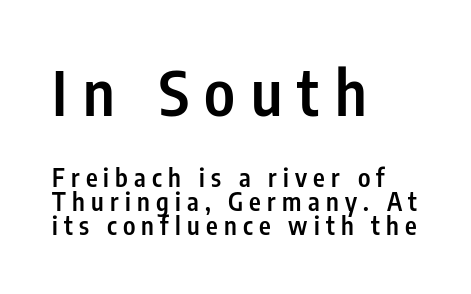
{"serif": "no", "italic": "no", "bold": "semi", "weight": "semibold", "width": "condensed", "stroke_contrast": "low", "x_height": "medium", "monospaced": "no", "underline": "no", "align": "left", "line_spacing": "tight", "line_spacing_ratio": 0.96, "letter_spacing": "wide", "letter_spacing_em": 0.25, "larger_block": "first", "size_ratio": 2.48, "glyph_px": 62}
